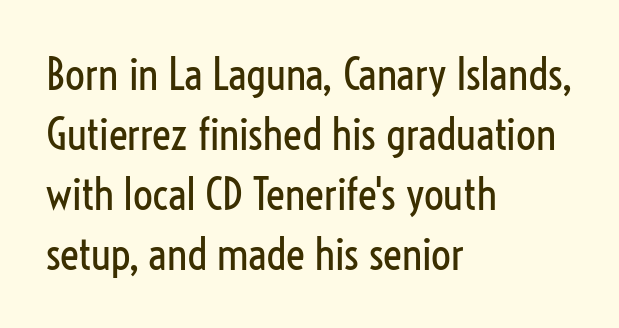
Q: Is the text bold? A: No.
Q: Is the text italic (slanted)? A: No, it is upright.
Q: Is the typeface a serif or a sans-serif typeface? A: Sans-serif.
Q: Is the text underlined? A: No.
Q: How is the paragraph aligned? A: Left-aligned.
Q: Is the spacing between letters normal or unusually wide? A: Normal.
Q: Is the spacing between lines tight, normal or loose? A: Normal.
Q: Width (condensed, normal, or wide)? A: Condensed.
Q: Stroke contrast? A: Low.
Q: x-height? A: Medium.
Q: Monospaced? A: No.
